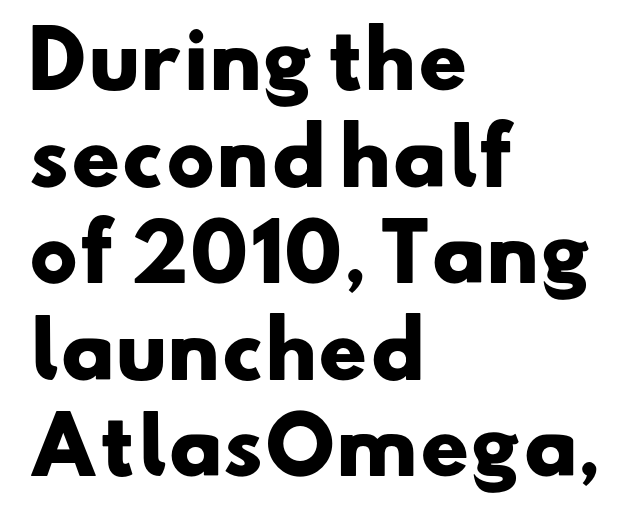
These lines are composed in type without serifs. The lines in this sample share a left origin and differ only in where they stop. What stands out about the letter spacing? Nothing — it is the standard amount. A normal amount of white space separates one row of letters from the next. Is the type bold? Yes — the strokes are clearly thick and heavy.
